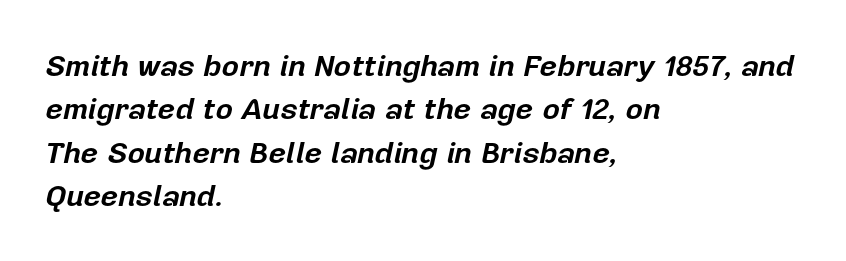
The image shows 30 px bold type, italic (leaning right); set left-aligned, normal line spacing (1.45x), normal letter spacing, not underlined; low stroke contrast and a medium x-height.
